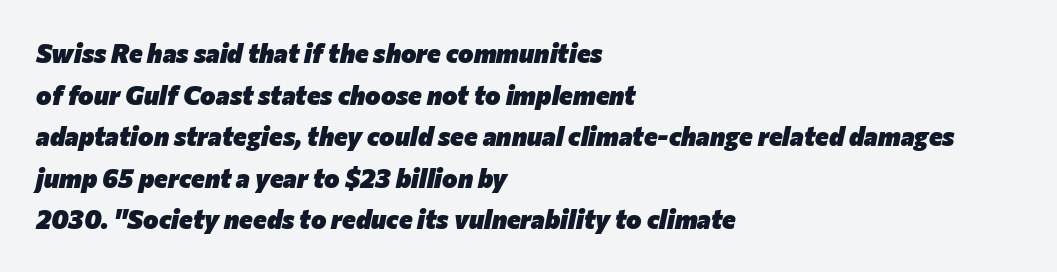
The image shows 26 px bold type, italic (leaning right); set left-aligned, normal line spacing (1.6x), normal letter spacing, not underlined.
